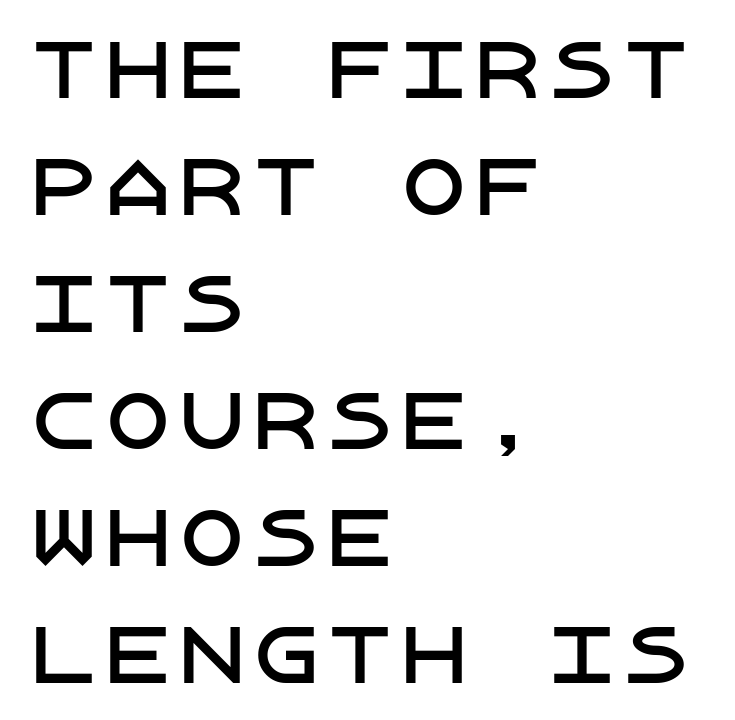
The image shows 74 px sans-serif type, upright; set left-aligned, normal line spacing (1.58x), normal letter spacing, not underlined; low stroke contrast and a large x-height.
